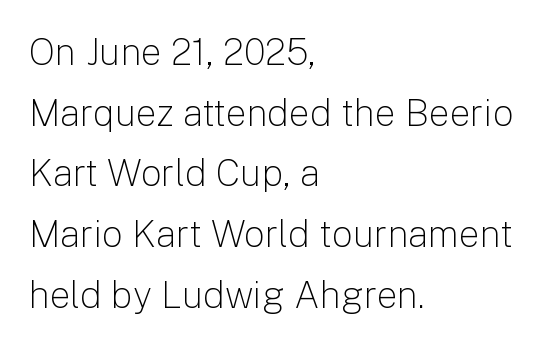
{"serif": "no", "italic": "no", "bold": "no", "weight": "light", "width": "normal", "stroke_contrast": "low", "x_height": "medium", "monospaced": "no", "underline": "no", "align": "left", "line_spacing": "normal", "line_spacing_ratio": 1.64, "letter_spacing": "normal", "letter_spacing_em": 0.0, "glyph_px": 37}
